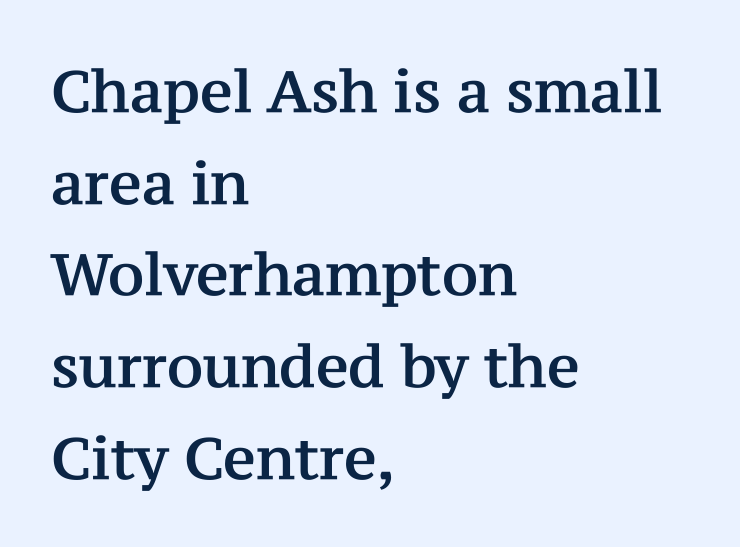
The image shows 58 px serif type, upright; set left-aligned, normal line spacing (1.58x), normal letter spacing, not underlined; medium stroke contrast and a medium x-height.
